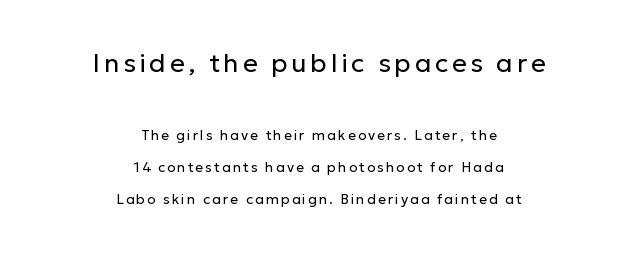
{"italic": "no", "bold": "no", "underline": "no", "align": "center", "line_spacing": "loose", "line_spacing_ratio": 2.29, "larger_block": "first", "size_ratio": 1.86, "glyph_px": 26}
